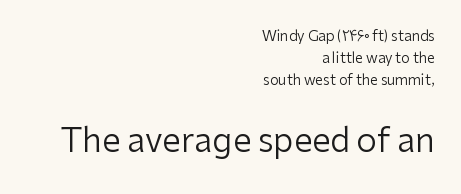
The image shows 33 px regular-weight sans-serif type, upright; set right-aligned, normal line spacing (1.56x), normal letter spacing, not underlined; the second (bottom) block is 2.36x larger; low stroke contrast and a medium x-height.
